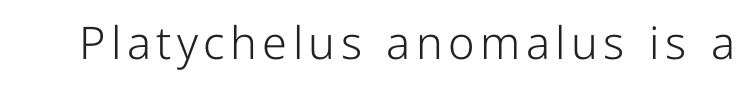
Underline: absent. Observe the absence of serifs on each vertical stroke in this sample. Does the lettering tilt? It doesn't — this is upright. These lines are rendered in a variable-pitch font. The passage shown is not bold in any degree.
